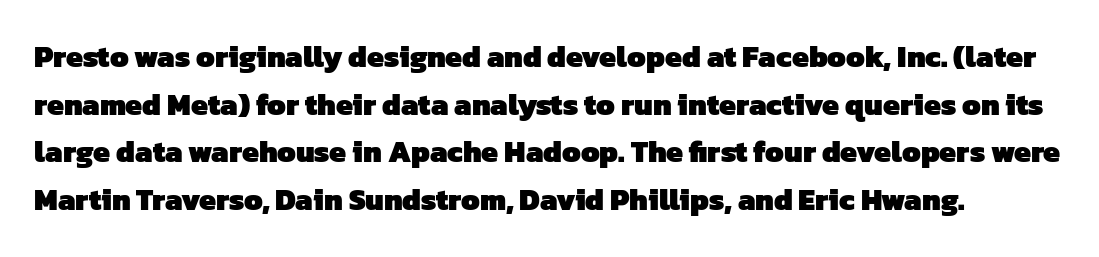
Q: Is the text bold? A: Yes.
Q: Is the typeface a serif or a sans-serif typeface? A: Sans-serif.
Q: Is the text underlined? A: No.
Q: Is the spacing between letters normal or unusually wide? A: Normal.
Q: Is the spacing between lines tight, normal or loose? A: Normal.
Q: Width (condensed, normal, or wide)? A: Normal.
Q: Stroke contrast? A: Low.
Q: x-height? A: Medium.
Q: Monospaced? A: No.
